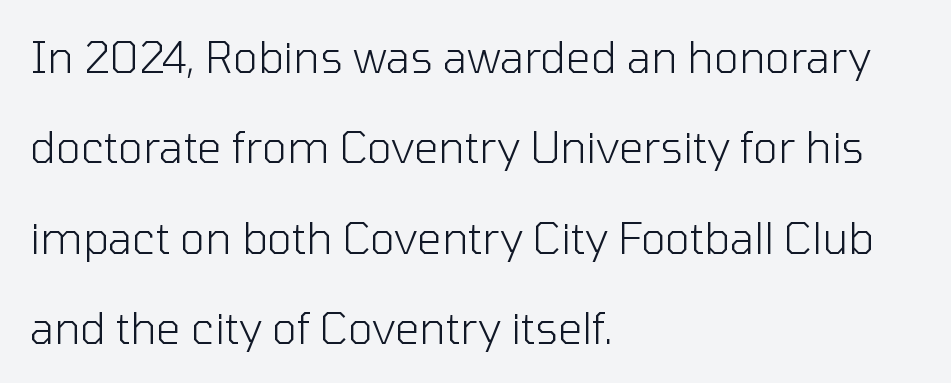
Character widths vary here, with narrow letters taking less room than wide ones. Vertical spacing — loose. The lines are quadded left. This sample uses an upright cut, with every glyph sitting square on the baseline. Compared with a typical body face, this is equally light or lighter still.
